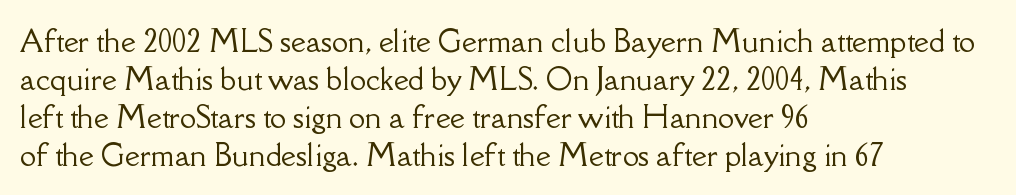
Q: Is the text italic (slanted)? A: No, it is upright.
Q: Is the typeface a serif or a sans-serif typeface? A: Serif.
Q: Is the text underlined? A: No.
Q: How is the paragraph aligned? A: Left-aligned.
Q: Is the spacing between letters normal or unusually wide? A: Normal.
Q: Is the spacing between lines tight, normal or loose? A: Normal.
Q: Width (condensed, normal, or wide)? A: Normal.
Q: Stroke contrast? A: Low.
Q: x-height? A: Small.
Q: Monospaced? A: No.
